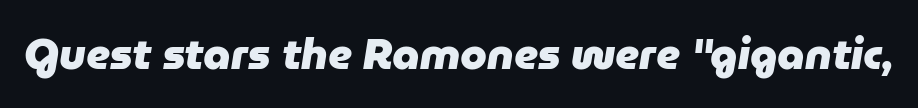
Short note: letters normally spaced. These lines are rendered in a variable-pitch font. The axis of the letterforms is tilted away from vertical. These lines carry a lot of weight — the face is fully bold. This rendering features lettering with no underline.
